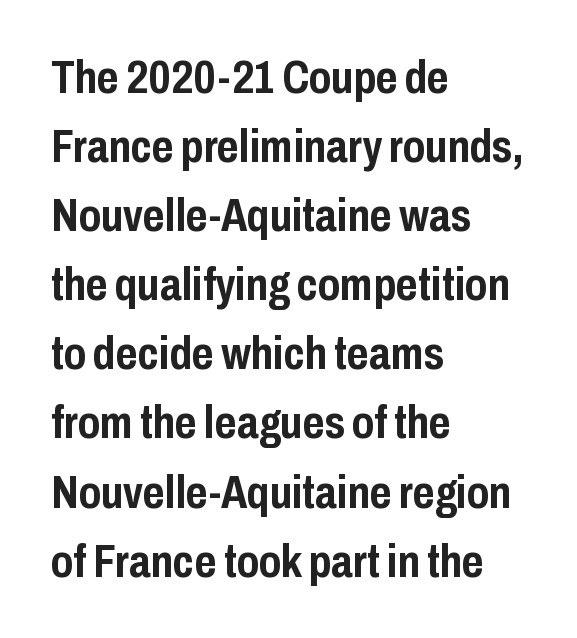
Observe the absence of serifs on each vertical stroke in this sample. In terms of weight, the rendering is a true, heavy bold. This sample uses an upright cut, with every glyph sitting square on the baseline. Caption: multi-line text, flush left, ragged right. The passage shown is typed in a proportional face where columns would drift.
